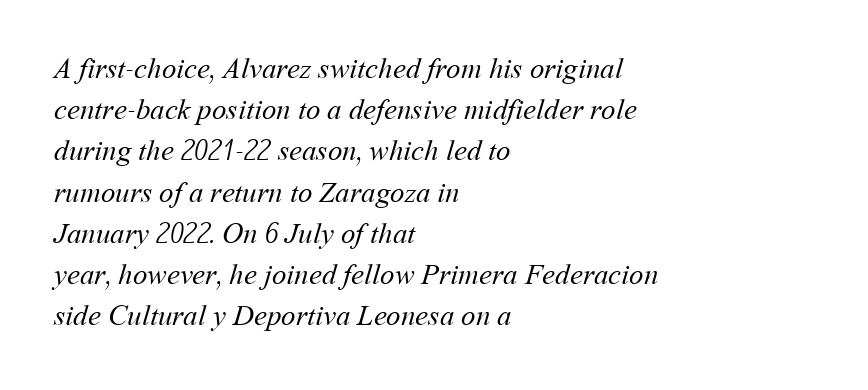
{"bold": "no", "weight": "regular", "width": "normal", "stroke_contrast": "medium", "x_height": "medium", "monospaced": "no", "underline": "no", "align": "left", "line_spacing": "normal", "line_spacing_ratio": 1.42, "letter_spacing": "normal", "letter_spacing_em": 0.0, "glyph_px": 29}
